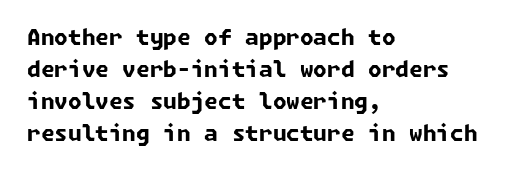
The paragraph has a hard left edge and a soft right edge. Beneath every word, the page is bare. As a designer I'd log this as weight 700, bold. Look at the tracking — it's just the regular setting, nothing added.
